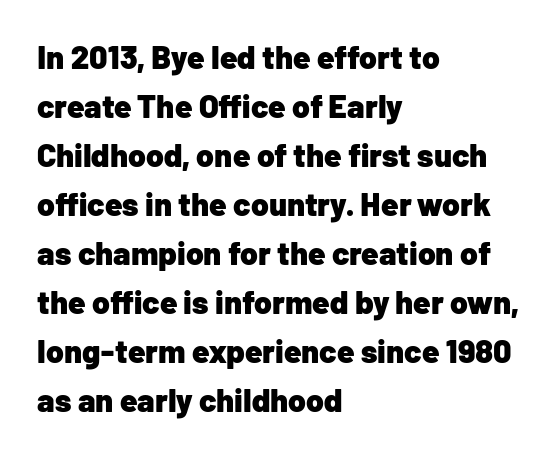
The image shows 32 px heavy sans-serif type, upright; set left-aligned, normal line spacing (1.53x), normal letter spacing, not underlined; low stroke contrast and a medium x-height.
